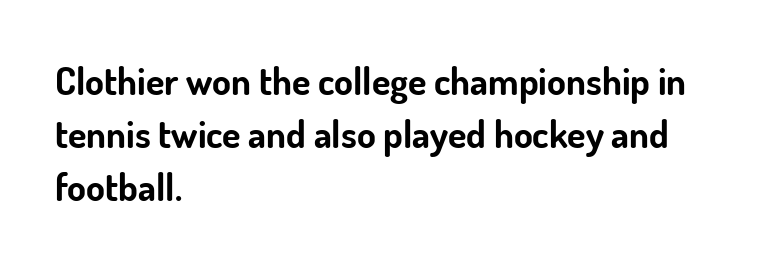
No italicization has been applied; the sample stays upright. The passage shown is typed in a proportional face where columns would drift. This rendering features lettering with no underline. Interline gaps are of average width in this sample.
